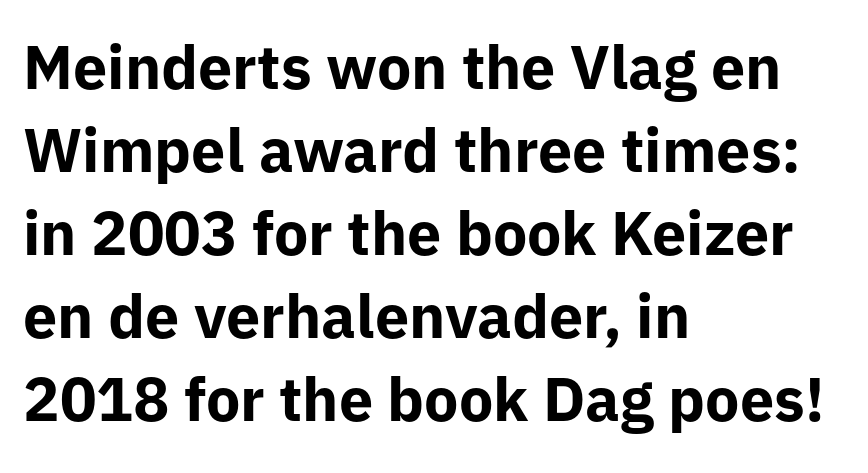
Q: Is the text bold? A: Yes.
Q: Is the text italic (slanted)? A: No, it is upright.
Q: Is the typeface a serif or a sans-serif typeface? A: Sans-serif.
Q: Is the text underlined? A: No.
Q: How is the paragraph aligned? A: Left-aligned.
Q: Is the spacing between letters normal or unusually wide? A: Normal.
Q: Is the spacing between lines tight, normal or loose? A: Normal.
Q: Width (condensed, normal, or wide)? A: Normal.
Q: Stroke contrast? A: Low.
Q: x-height? A: Medium.
Q: Monospaced? A: No.
